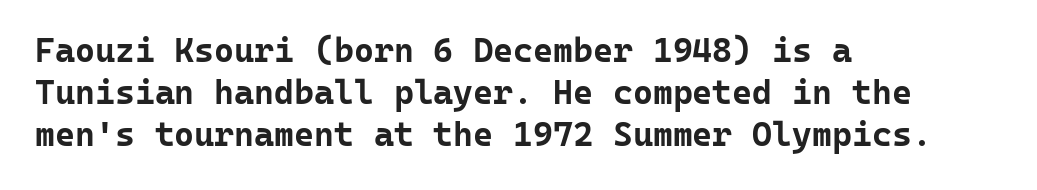
Q: Is the text bold? A: Yes.
Q: Is the text italic (slanted)? A: No, it is upright.
Q: Is the typeface a serif or a sans-serif typeface? A: Sans-serif.
Q: Is the text underlined? A: No.
Q: How is the paragraph aligned? A: Left-aligned.
Q: Is the spacing between letters normal or unusually wide? A: Normal.
Q: Width (condensed, normal, or wide)? A: Normal.
Q: Stroke contrast? A: Low.
Q: x-height? A: Medium.
Q: Monospaced? A: Yes.
